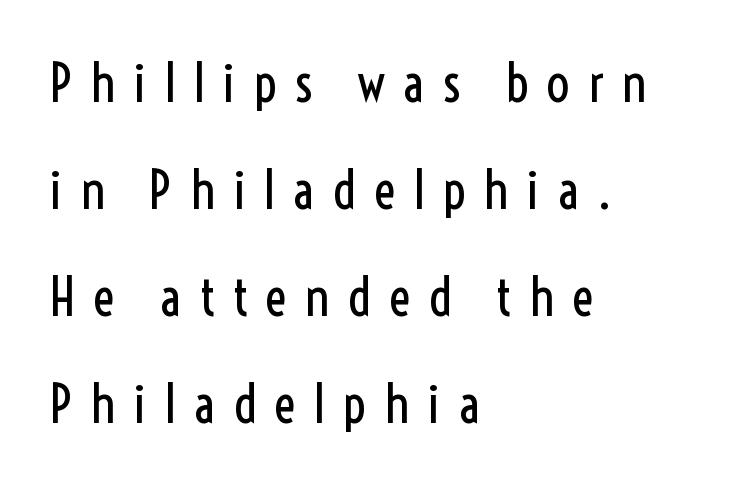
{"serif": "no", "italic": "no", "bold": "no", "weight": "regular", "width": "condensed", "x_height": "medium", "monospaced": "no", "underline": "no", "align": "left", "line_spacing": "loose", "line_spacing_ratio": 2.02, "letter_spacing": "wide", "letter_spacing_em": 0.32, "glyph_px": 53}
